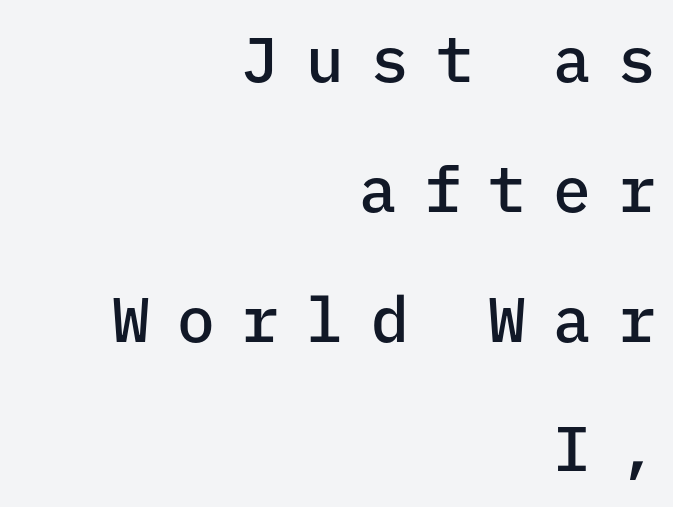
Widely set lines give the paragraph a tall, airy silhouette. The font is running at a semibold setting, under full bold. Every character sits straight up, as roman type does. Letter spacing: wide. No word sits above an underline.
